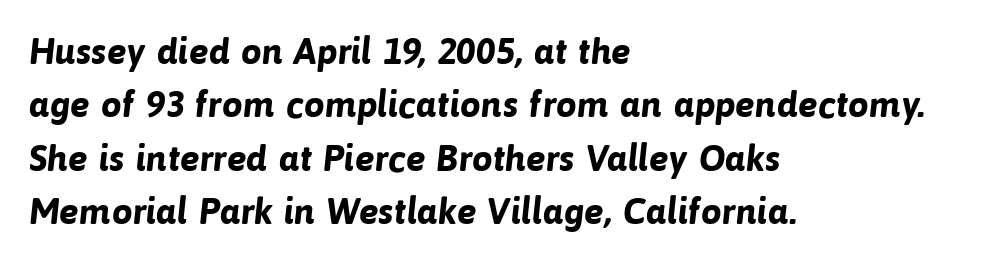
Which margin do the lines hug? The left one — the right edge is uneven. Between one letter and the next there's only the usual sliver of space. Words float on clear page, feet unadorned. Stroke terminals: plain, sans-serif. The letters are bold, with thick, heavy strokes.
